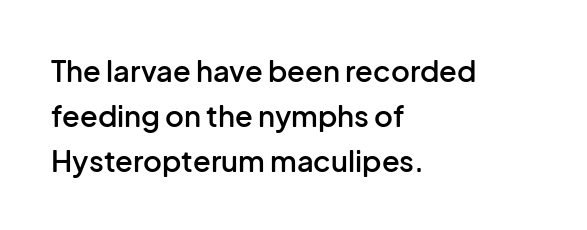
A typesetter would call this proportional, since set widths differ per character. The passage shown is typeset with a sans-serif family. Italic? Not at all — the glyphs are vertical. A typesetter would call this leading conventional body-copy spacing.
